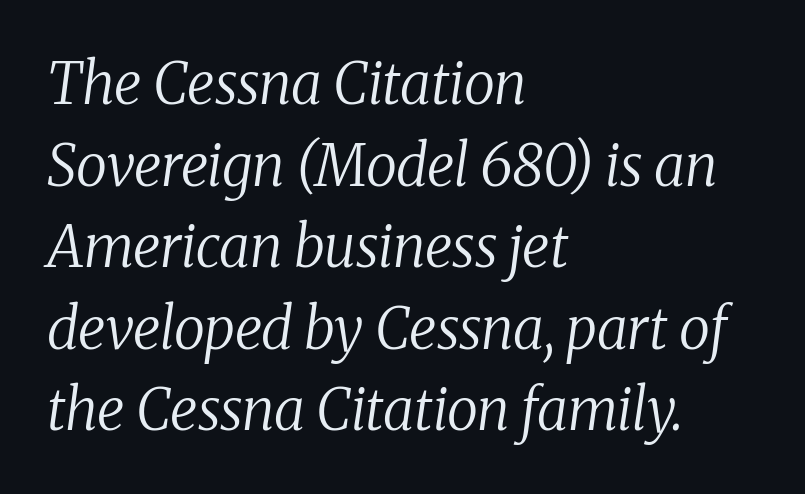
The image shows 57 px regular-weight serif type, italic (leaning right); set left-aligned, normal line spacing (1.43x), normal letter spacing, not underlined; medium stroke contrast and a medium x-height.
